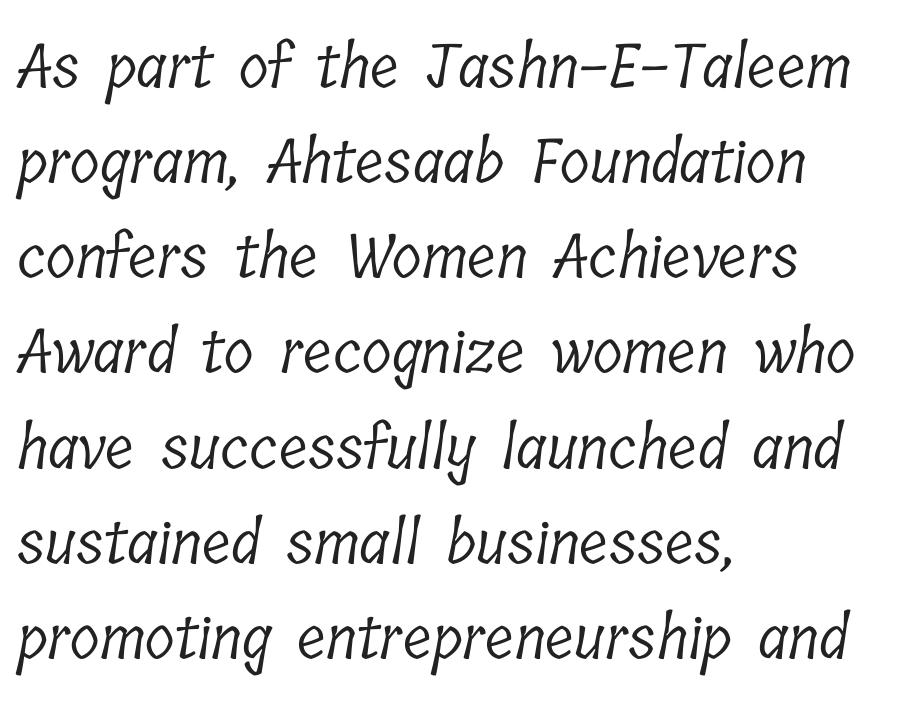
The image shows 61 px light, condensed serif type; set left-aligned, normal line spacing (1.56x), normal letter spacing, not underlined; low stroke contrast and a medium x-height.
